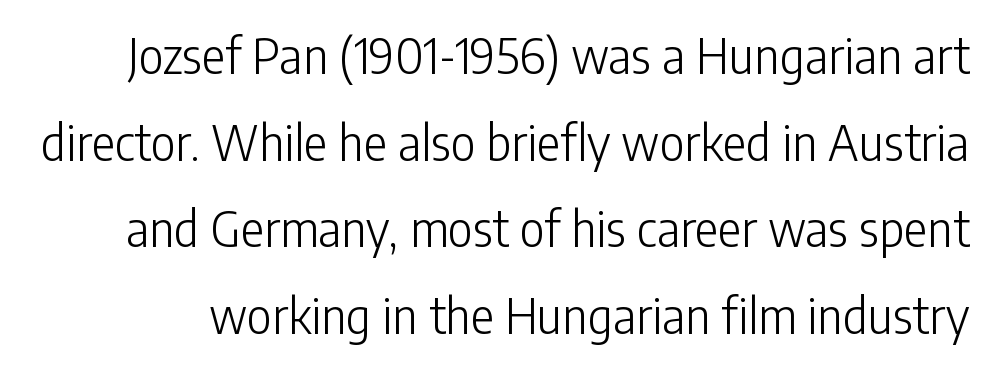
Tall strokes in this sample are plumb rather than angled. The type is set solid horizontally, with unmodified tracking. Letterform terminals end flat and unadorned throughout the passage. The area under the type is left untouched. No letter is thick-stroked: the sample isn't bold. Each letter keeps its own natural width here, so spacing adapts to shape.
